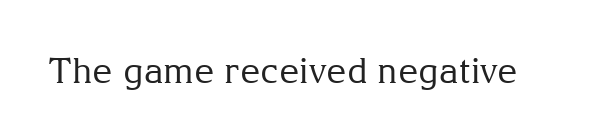
Letters have the restrained weight of plain body copy at most. Bare-footed words on every line. Standard letterfit; no display-style spreading of the glyphs. Do the characters align in a grid? No, the font is proportional. If you drew a line through each stem, it would be perfectly vertical. Serifs: yes, visible at the terminals of the letterforms.
